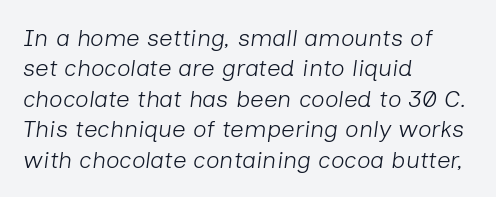
{"italic": "yes", "lean": "right", "slant_degrees": 7, "bold": "no", "underline": "no", "align": "left", "line_spacing": "normal", "line_spacing_ratio": 1.27, "letter_spacing": "normal", "letter_spacing_em": 0.0, "glyph_px": 24}
